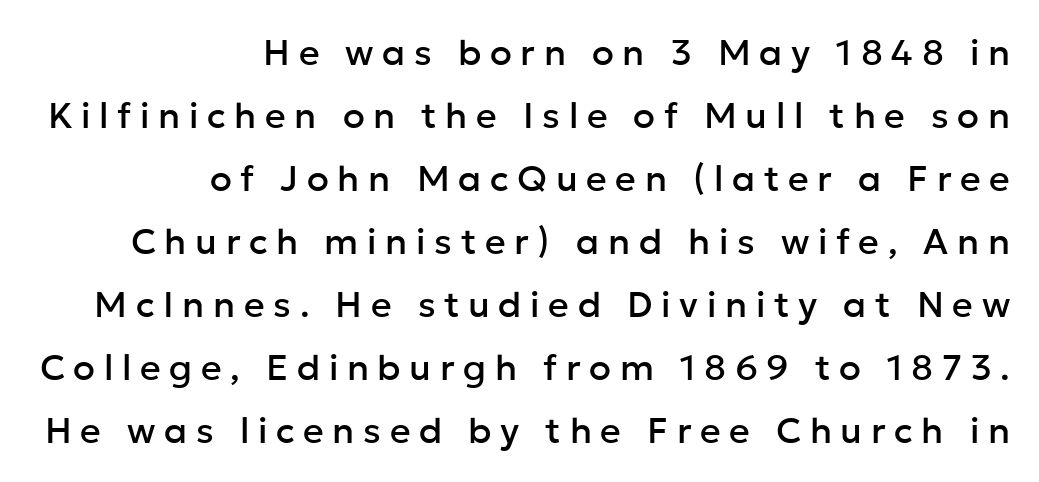
{"serif": "no", "italic": "no", "width": "normal", "stroke_contrast": "low", "x_height": "medium", "monospaced": "no", "underline": "no", "align": "right", "line_spacing_ratio": 1.75, "letter_spacing": "wide", "letter_spacing_em": 0.24, "glyph_px": 36}
